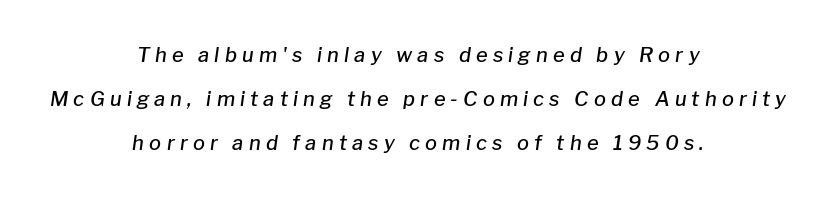
A bit beefed up — I'd call it semibold rather than bold. Where is the straight margin? There isn't one; the lines are centered. Students, observe: this is what heavily led, spacious text looks like. Beneath every word, the page is bare. Designer's note — italics engaged. Tracking value appears strongly positive — letters spread wide.
